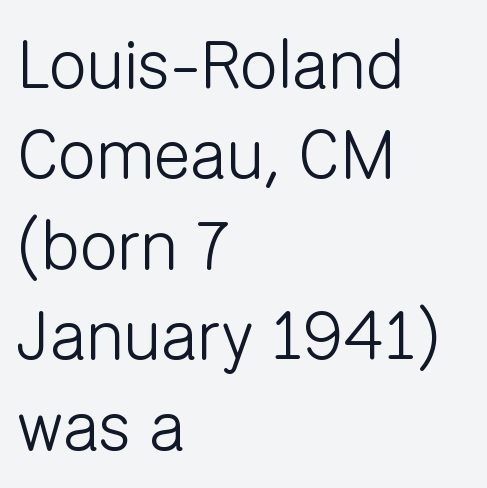
{"serif": "no", "italic": "no", "bold": "no", "weight": "light", "width": "normal", "stroke_contrast": "low", "x_height": "medium", "monospaced": "no", "underline": "no", "align": "left", "line_spacing": "normal", "line_spacing_ratio": 1.33, "letter_spacing": "normal", "letter_spacing_em": 0.0, "glyph_px": 68}
